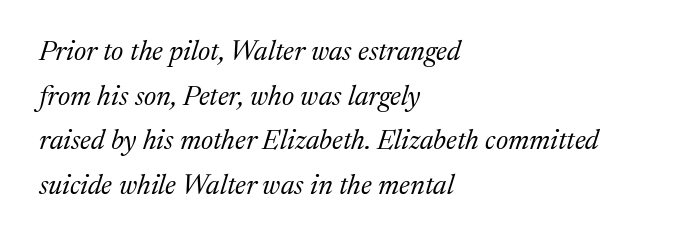
The typeface chosen for these lines features serifs. Visually the block forms a straight wall on the left and a jagged coastline on the right. Is this a fixed-width face? No — the glyphs have proportional, varying widths. This rendering leaves character spacing at its baseline value. The specimen reads as italic at a glance.
